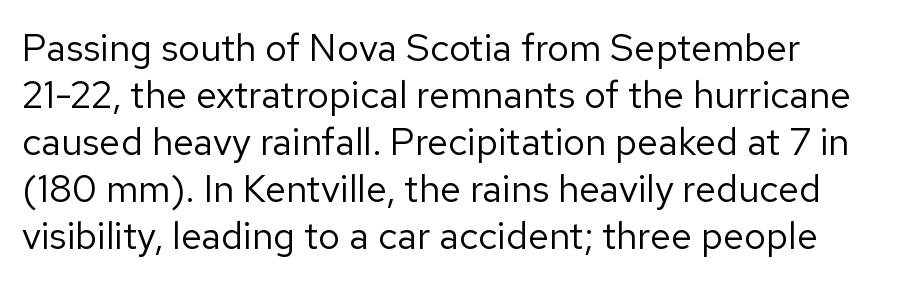
Q: Is the text bold? A: No.
Q: Is the text italic (slanted)? A: No, it is upright.
Q: Is the typeface a serif or a sans-serif typeface? A: Sans-serif.
Q: Is the text underlined? A: No.
Q: How is the paragraph aligned? A: Left-aligned.
Q: Is the spacing between letters normal or unusually wide? A: Normal.
Q: Width (condensed, normal, or wide)? A: Normal.
Q: Stroke contrast? A: Low.
Q: x-height? A: Medium.
Q: Monospaced? A: No.
